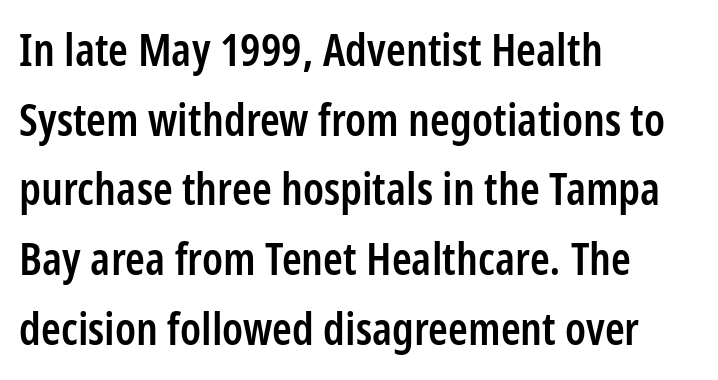
Q: Is the text bold? A: Semi-bold.
Q: Is the text italic (slanted)? A: No, it is upright.
Q: Is the typeface a serif or a sans-serif typeface? A: Sans-serif.
Q: Is the text underlined? A: No.
Q: How is the paragraph aligned? A: Left-aligned.
Q: Is the spacing between letters normal or unusually wide? A: Normal.
Q: Is the spacing between lines tight, normal or loose? A: Normal.
Q: Width (condensed, normal, or wide)? A: Condensed.
Q: Stroke contrast? A: Low.
Q: x-height? A: Medium.
Q: Monospaced? A: No.
